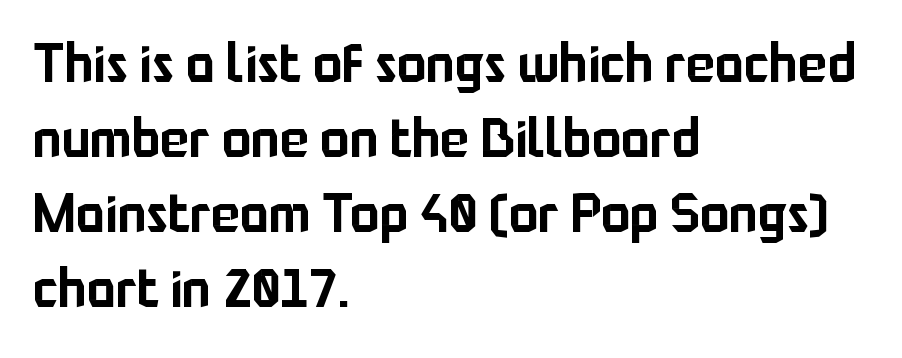
The face used here is rendered with its standard letterfit. The vertical gap from one line to the next is medium. Clear beneath every line of the passage. What kind of face is this? One without serifs — a sans. You can tell it's not italic because the verticals are truly vertical. In CSS terms this would be text-align: left.
